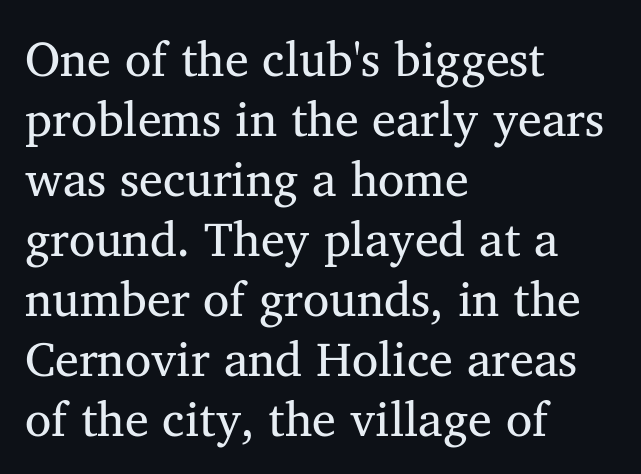
Each new line begins a customary step beneath the previous one. Look at the bottom of the vertical strokes: they flare into serifs here. Quick note: underline off. The typesetter chose a ragged-right arrangement here.
